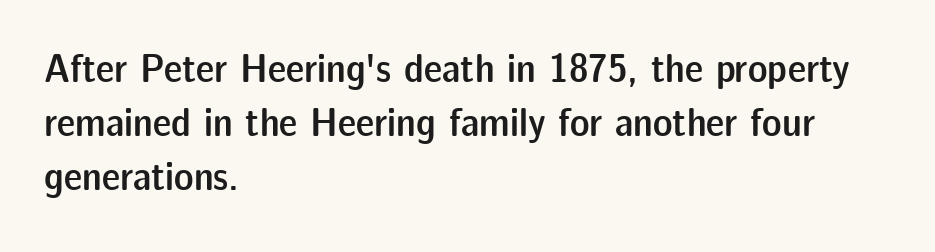
Q: Is the text bold? A: Semi-bold.
Q: Is the text italic (slanted)? A: No, it is upright.
Q: Is the typeface a serif or a sans-serif typeface? A: Sans-serif.
Q: Is the text underlined? A: No.
Q: How is the paragraph aligned? A: Left-aligned.
Q: Is the spacing between letters normal or unusually wide? A: Normal.
Q: Is the spacing between lines tight, normal or loose? A: Normal.
Q: Width (condensed, normal, or wide)? A: Normal.
Q: Stroke contrast? A: Low.
Q: x-height? A: Medium.
Q: Monospaced? A: No.
